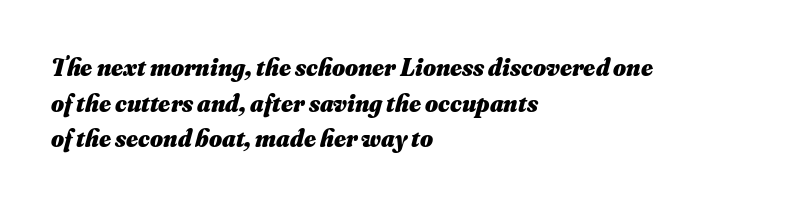
The glyphs look as if they've been sheared to an angle. All the whitespace from short lines collects on the right. A typesetter would call this zero additional tracking. Only glyphs here, with clear space below each row. The lines sit at an ordinary, default distance from one another. Pretty heavy lettering here — definitely bold.
